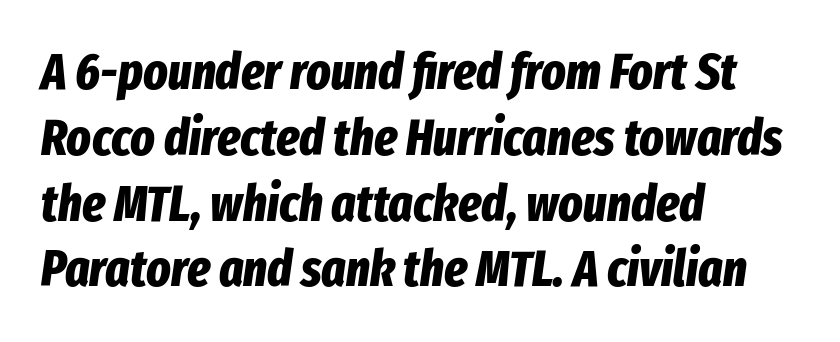
The image shows 51 px bold, condensed type, italic (leaning right); set left-aligned, normal line spacing (1.29x), normal letter spacing, not underlined; low stroke contrast and a medium x-height.
